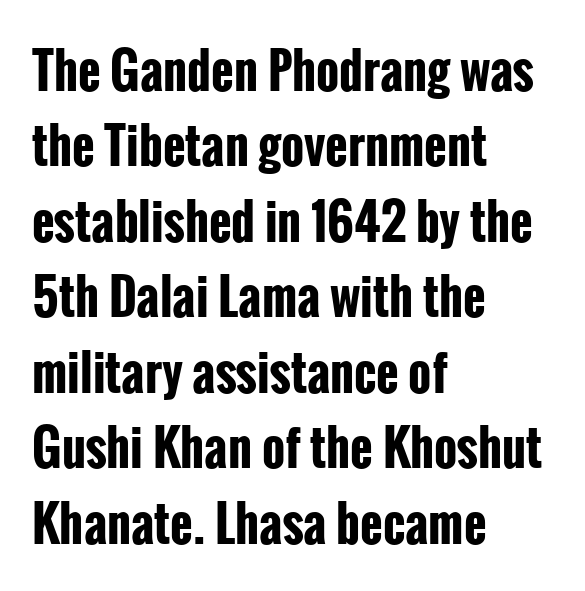
The image shows 49 px bold, condensed sans-serif type, upright; set left-aligned, normal line spacing (1.54x), normal letter spacing, not underlined; low stroke contrast and a medium x-height.
